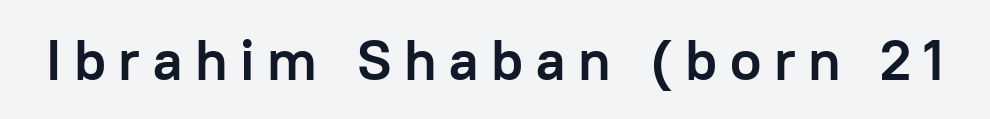
The image shows 57 px semibold sans-serif type, upright; set unusually wide letter spacing (+0.22 em), not underlined; low stroke contrast and a medium x-height.
